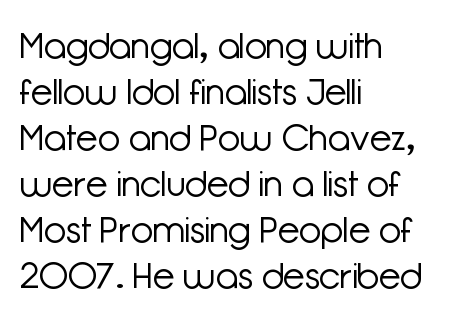
No word sits above an underline. Is there much room between lines? A standard amount, neither cramped nor airy. There is no visible air inserted between adjacent glyphs. Each letter's strokes conclude bluntly, with no projecting serifs. The setting favours the left margin, as ordinary paragraphs usually do. These lines were composed using upright roman letters.
